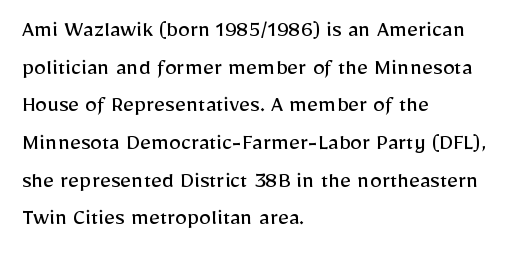
{"italic": "no", "bold": "no", "underline": "no", "align": "left", "line_spacing": "normal", "line_spacing_ratio": 1.57, "letter_spacing": "normal", "letter_spacing_em": 0.0, "glyph_px": 24}
